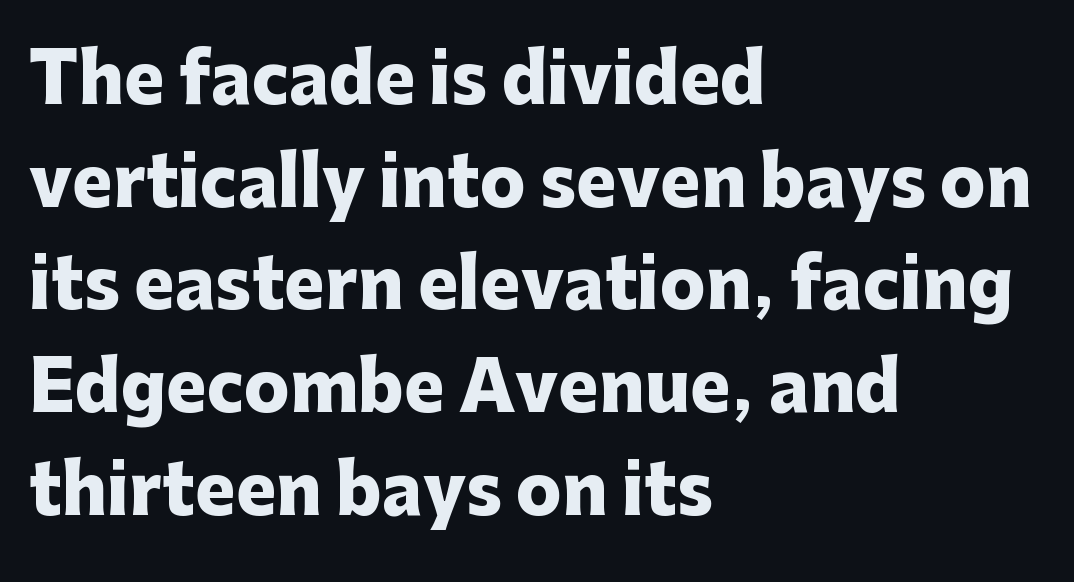
The image shows 68 px heavy sans-serif type, upright; set left-aligned, normal line spacing (1.51x), normal letter spacing, not underlined; low stroke contrast and a medium x-height.
